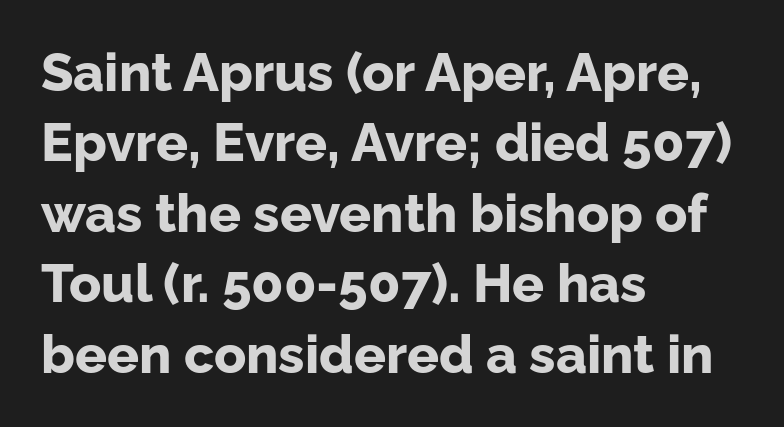
{"serif": "no", "italic": "no", "bold": "yes", "weight": "bold", "width": "normal", "stroke_contrast": "low", "x_height": "medium", "monospaced": "no", "underline": "no", "align": "left", "line_spacing": "normal", "line_spacing_ratio": 1.33, "letter_spacing": "normal", "letter_spacing_em": 0.0, "glyph_px": 53}
